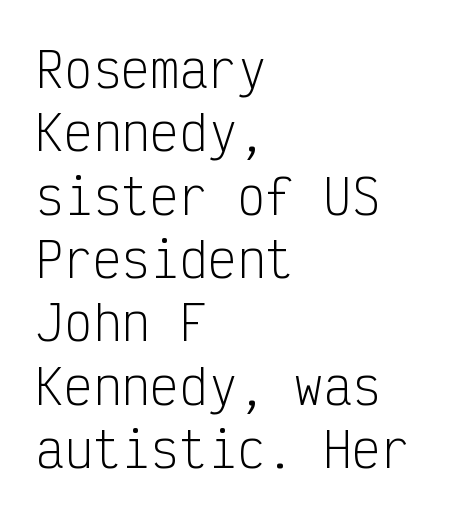
{"serif": "no", "italic": "no", "bold": "no", "weight": "light", "width": "condensed", "stroke_contrast": "low", "x_height": "medium", "monospaced": "yes", "underline": "no", "align": "left", "line_spacing": "normal", "line_spacing_ratio": 1.32, "letter_spacing": "normal", "letter_spacing_em": 0.0, "glyph_px": 48}
